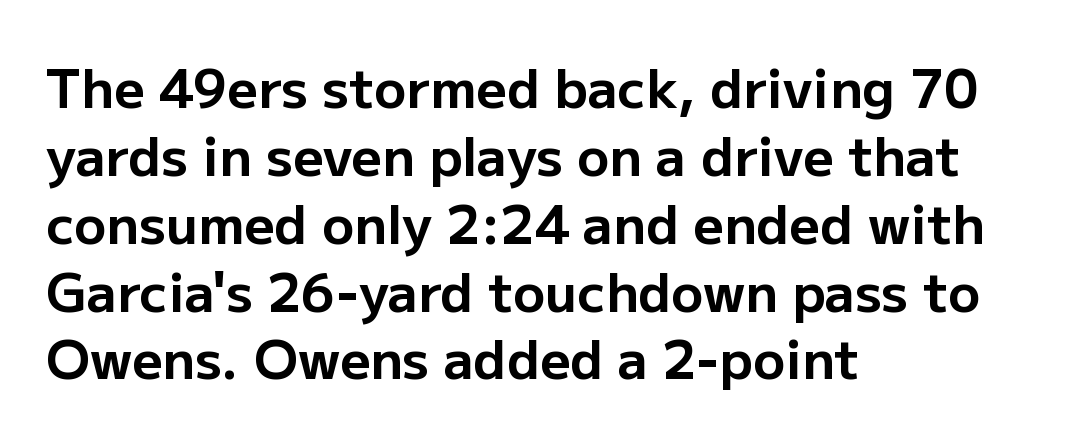
The image shows 53 px bold sans-serif type, upright; set left-aligned, normal line spacing (1.28x), normal letter spacing, not underlined; low stroke contrast and a medium x-height.
